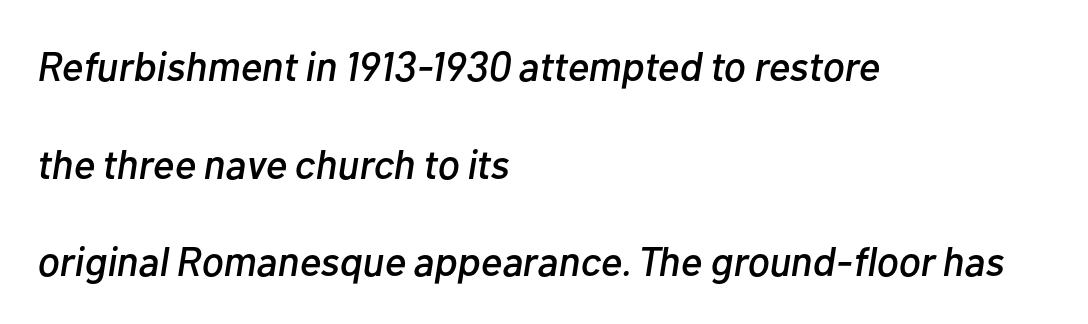
The image shows 41 px text type, italic (leaning right); set left-aligned, loose line spacing (2.38x), normal letter spacing, not underlined; low stroke contrast and a medium x-height.
